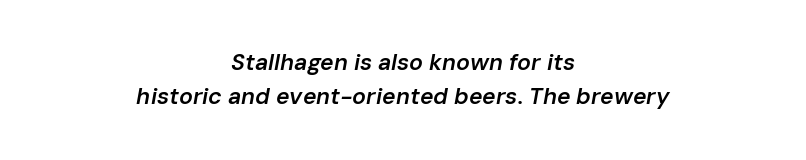
Q: Is the text bold? A: Semi-bold.
Q: Is the text italic (slanted)? A: Yes, it leans right by about 10 degrees.
Q: Is the text underlined? A: No.
Q: How is the paragraph aligned? A: Centered.
Q: Is the spacing between letters normal or unusually wide? A: Normal.
Q: Is the spacing between lines tight, normal or loose? A: Normal.
